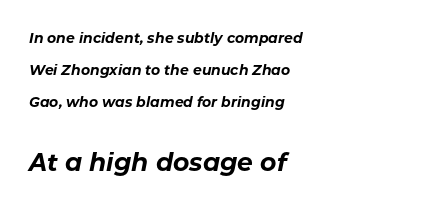
Q: Is the text bold? A: Yes.
Q: Is the text italic (slanted)? A: Yes, it leans right by about 11 degrees.
Q: Is the text underlined? A: No.
Q: How is the paragraph aligned? A: Left-aligned.
Q: Is the spacing between letters normal or unusually wide? A: Normal.
Q: Is the spacing between lines tight, normal or loose? A: Loose.
Q: Which block of text is set in a larger size, the first (top) or the second (bottom)? A: The second (bottom) one.
